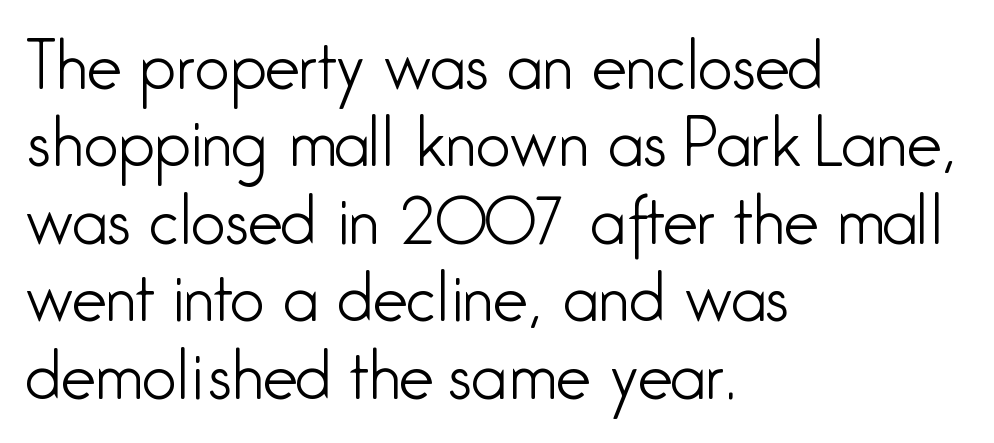
The image shows 62 px light, condensed sans-serif type, upright; set left-aligned, normal line spacing (1.25x), normal letter spacing, not underlined; low stroke contrast and a medium x-height.
